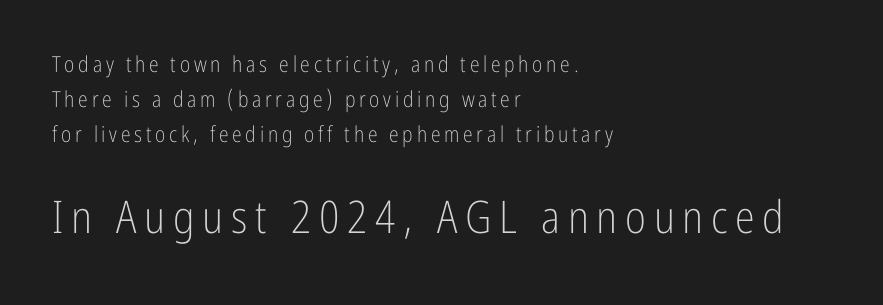
{"serif": "no", "italic": "no", "bold": "no", "weight": "light", "width": "condensed", "stroke_contrast": "low", "x_height": "medium", "monospaced": "no", "underline": "no", "align": "left", "line_spacing": "normal", "line_spacing_ratio": 1.58, "larger_block": "second", "size_ratio": 2.05, "glyph_px": 45}
